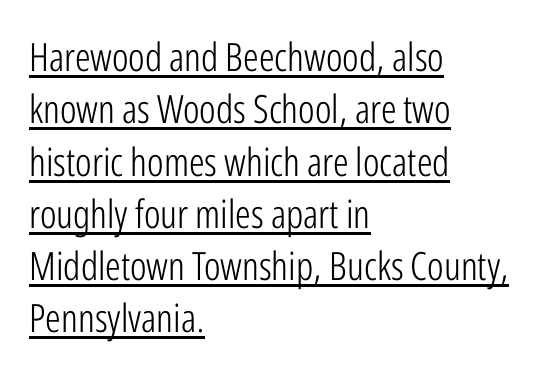
{"serif": "no", "italic": "no", "bold": "no", "weight": "light", "width": "condensed", "stroke_contrast": "low", "x_height": "medium", "monospaced": "no", "underline": "yes", "align": "left", "line_spacing": "normal", "line_spacing_ratio": 1.34, "letter_spacing": "normal", "letter_spacing_em": 0.0, "glyph_px": 39}
